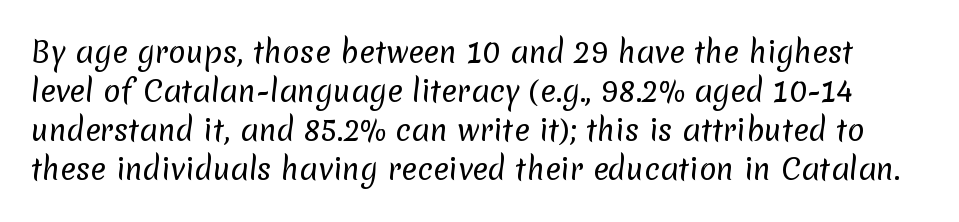
{"serif": "no", "bold": "no", "weight": "regular", "width": "normal", "stroke_contrast": "low", "x_height": "medium", "monospaced": "no", "underline": "no", "line_spacing": "normal", "line_spacing_ratio": 1.35, "letter_spacing": "normal", "letter_spacing_em": 0.0, "glyph_px": 29}
